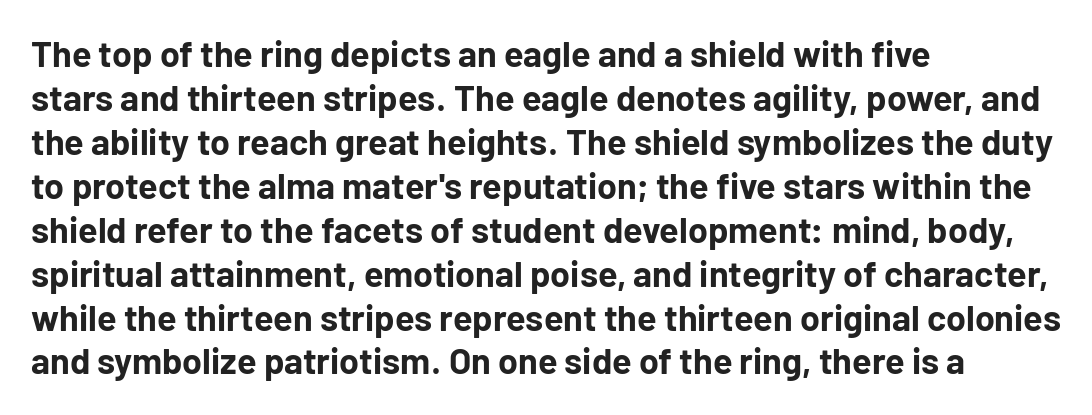
{"serif": "no", "italic": "no", "bold": "yes", "weight": "bold", "width": "normal", "stroke_contrast": "low", "x_height": "medium", "monospaced": "no", "underline": "no", "align": "left", "line_spacing_ratio": 1.22, "letter_spacing": "normal", "letter_spacing_em": 0.0, "glyph_px": 36}
